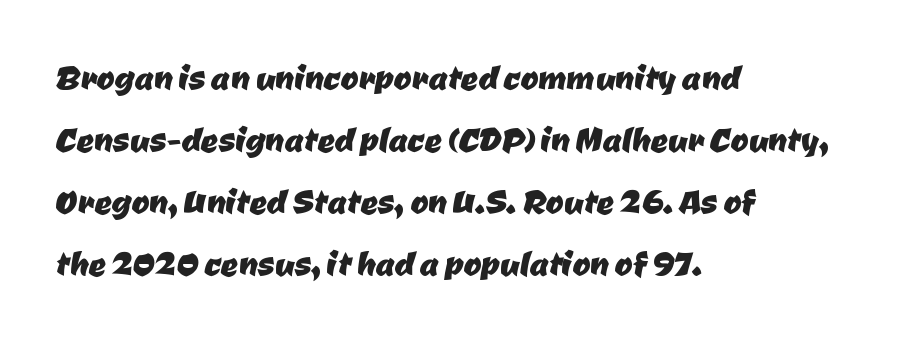
Left-aligned paragraph, ragged on the right. These lines are rendered in a variable-pitch font. The type family on display is of the sans-serif kind. Words float on clear page, feet unadorned. What's the leading like? Ordinary, nothing unusual. The type is set solid horizontally, with unmodified tracking.
